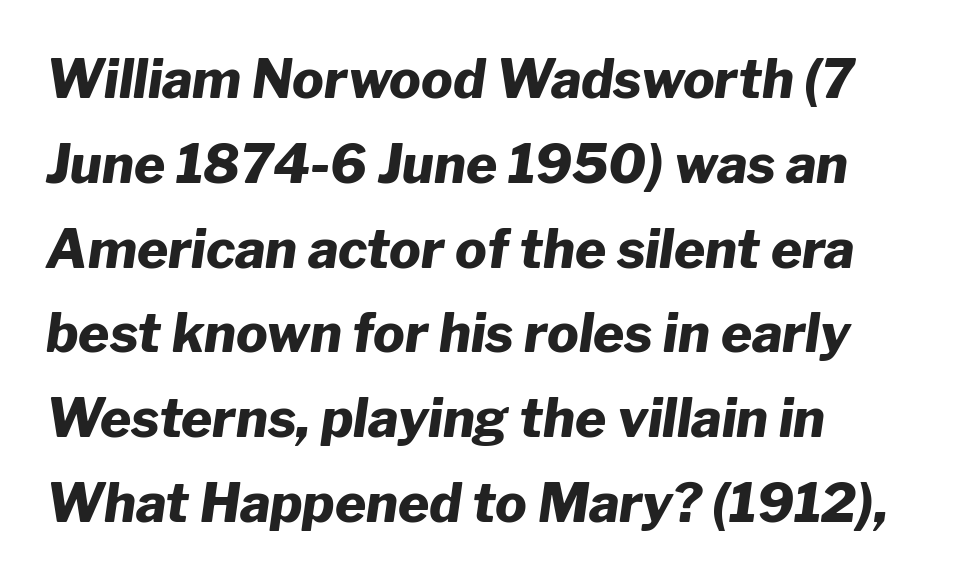
Varying glyph widths throughout — classic text-font behaviour. I'd describe the lettering as bold — thick and assertive. Decoration check: the copy has no underline. Would a proofreader flag this as italicized? Yes. Look at the tracking — it's just the regular setting, nothing added.
